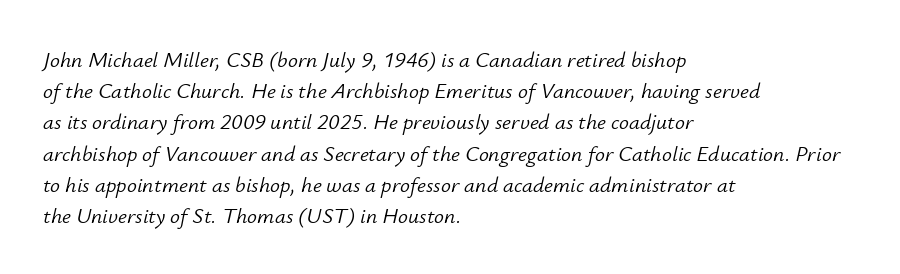
{"italic": "yes", "lean": "right", "slant_degrees": 12, "bold": "no", "underline": "no", "align": "left", "line_spacing": "normal", "line_spacing_ratio": 1.42, "letter_spacing": "normal", "letter_spacing_em": 0.0, "glyph_px": 22}
